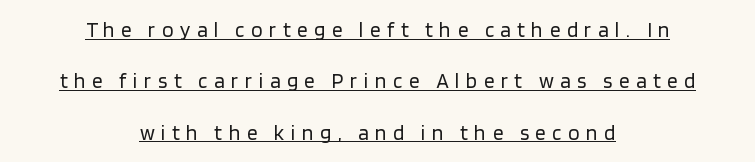
Q: Is the text bold? A: No.
Q: Is the text italic (slanted)? A: No, it is upright.
Q: Is the text underlined? A: Yes.
Q: How is the paragraph aligned? A: Centered.
Q: Is the spacing between letters normal or unusually wide? A: Unusually wide.
Q: Is the spacing between lines tight, normal or loose? A: Loose.
